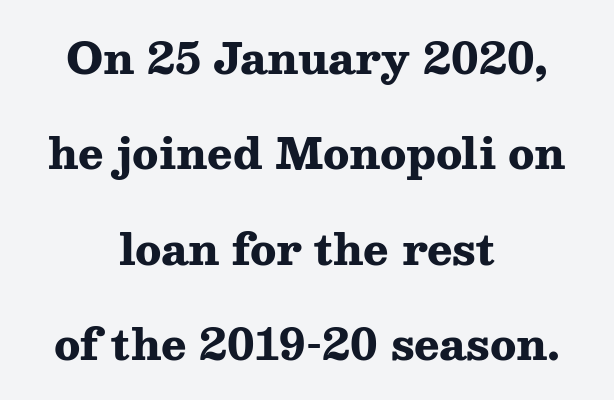
Q: Is the text bold? A: Yes.
Q: Is the text italic (slanted)? A: No, it is upright.
Q: Is the typeface a serif or a sans-serif typeface? A: Serif.
Q: Is the text underlined? A: No.
Q: How is the paragraph aligned? A: Centered.
Q: Is the spacing between letters normal or unusually wide? A: Normal.
Q: Is the spacing between lines tight, normal or loose? A: Loose.
Q: Width (condensed, normal, or wide)? A: Wide.
Q: Stroke contrast? A: Medium.
Q: x-height? A: Medium.
Q: Monospaced? A: No.
